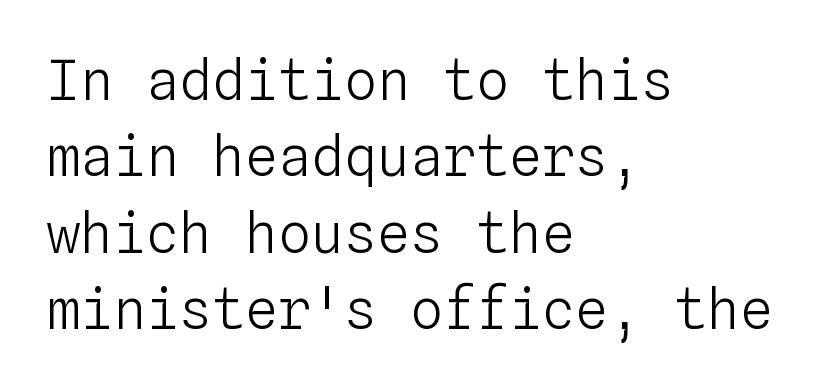
Posture: vertical. Regarding leading, the lines here are spaced in the standard way. Look at the tracking — it's just the regular setting, nothing added. Beneath every word, the page is bare.
